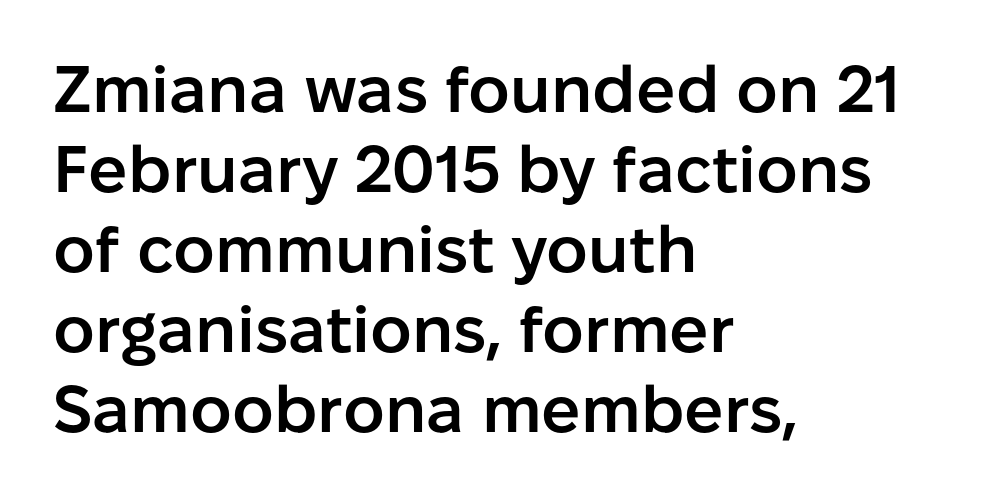
The image shows 65 px semibold sans-serif type, upright; set left-aligned, line spacing 1.23x, normal letter spacing, not underlined; low stroke contrast and a medium x-height.
